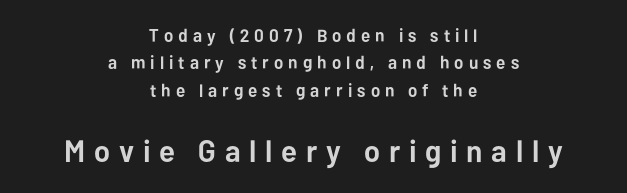
{"serif": "no", "italic": "no", "bold": "yes", "weight": "semibold", "width": "normal", "stroke_contrast": "low", "x_height": "medium", "monospaced": "no", "underline": "no", "align": "center", "line_spacing": "normal", "line_spacing_ratio": 1.52, "letter_spacing": "wide", "letter_spacing_em": 0.28, "larger_block": "second", "size_ratio": 1.72, "glyph_px": 31}
